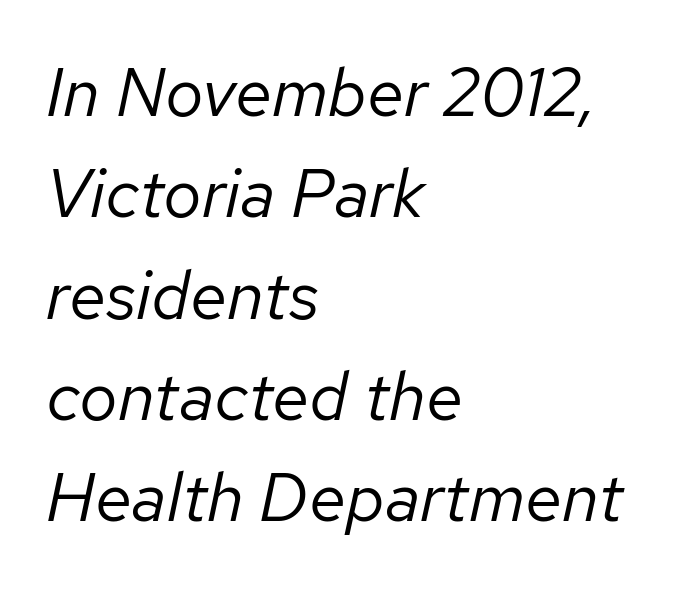
The image shows 68 px regular-weight type, italic (leaning right); set left-aligned, normal line spacing (1.49x), normal letter spacing, not underlined; low stroke contrast and a medium x-height.
